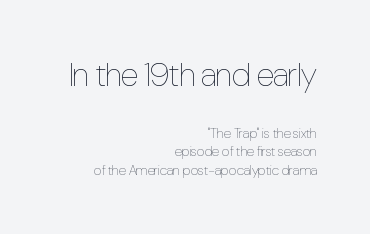
{"italic": "no", "bold": "no", "weight": "thin", "width": "condensed", "stroke_contrast": "low", "x_height": "medium", "monospaced": "no", "underline": "no", "align": "right", "line_spacing": "normal", "line_spacing_ratio": 1.34, "letter_spacing": "normal", "letter_spacing_em": 0.0, "larger_block": "first", "size_ratio": 2.36, "glyph_px": 33}
